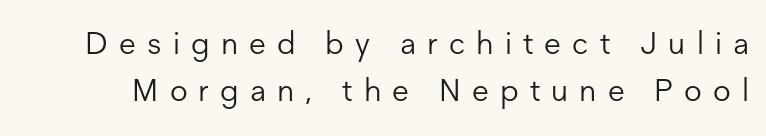
The image shows 31 px light sans-serif type, upright; set normal line spacing (1.51x), unusually wide letter spacing (+0.36 em), not underlined; low stroke contrast and a medium x-height.
